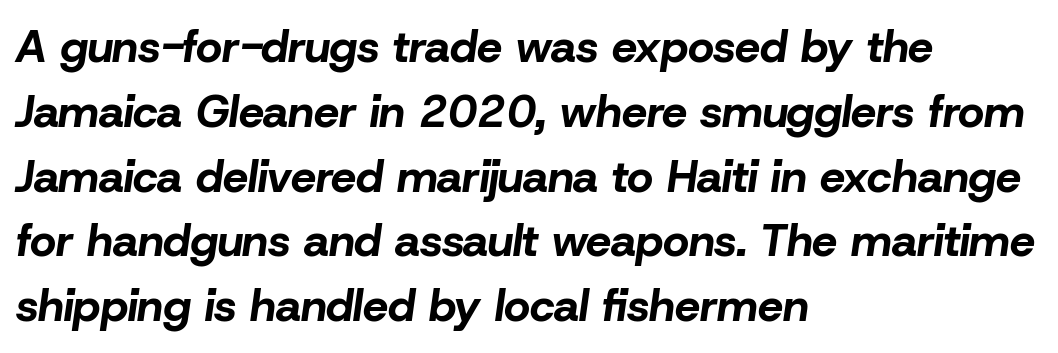
Underlining? Definitely not there. Does the weight exceed regular? Yes, all the way to bold. Yep, that's italic — everything's leaning. Compared with typical paragraphs, the rows here are spaced about the same.
